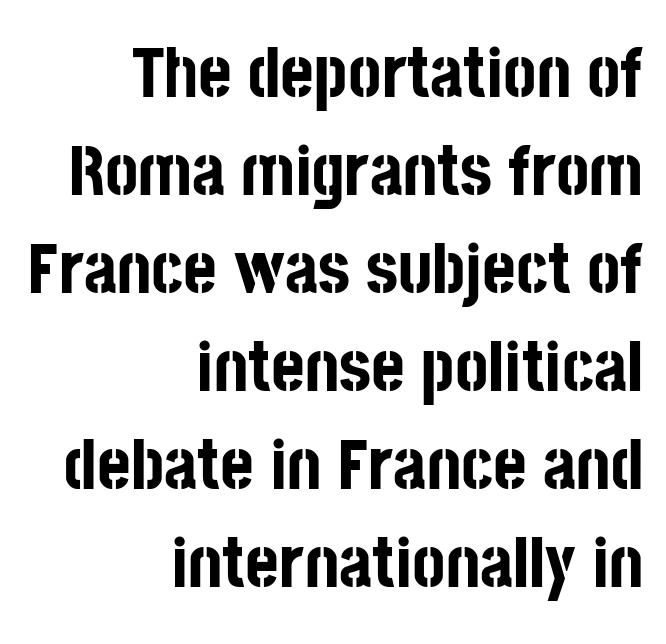
The image shows 72 px bold, condensed sans-serif type, upright; set right-aligned, normal line spacing (1.36x), normal letter spacing, not underlined; low stroke contrast and a large x-height.
